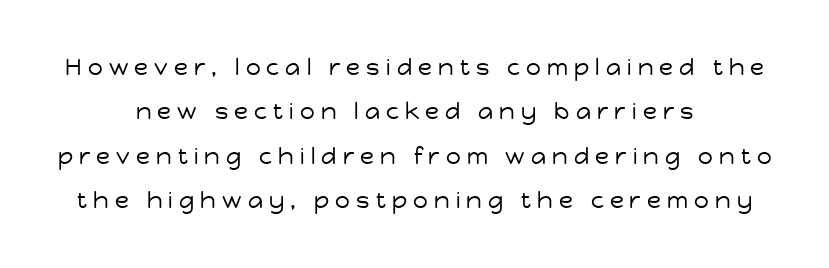
Q: Is the text bold? A: No.
Q: Is the text italic (slanted)? A: No, it is upright.
Q: Is the text underlined? A: No.
Q: How is the paragraph aligned? A: Centered.
Q: Is the spacing between letters normal or unusually wide? A: Unusually wide.
Q: Is the spacing between lines tight, normal or loose? A: Loose.
